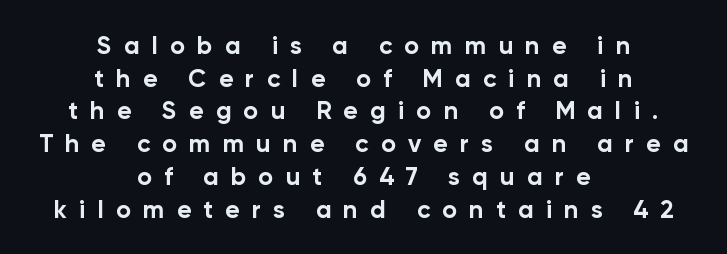
The image shows 25 px bold type, upright; set centered, normal line spacing (1.31x), unusually wide letter spacing (+0.49 em), not underlined.
